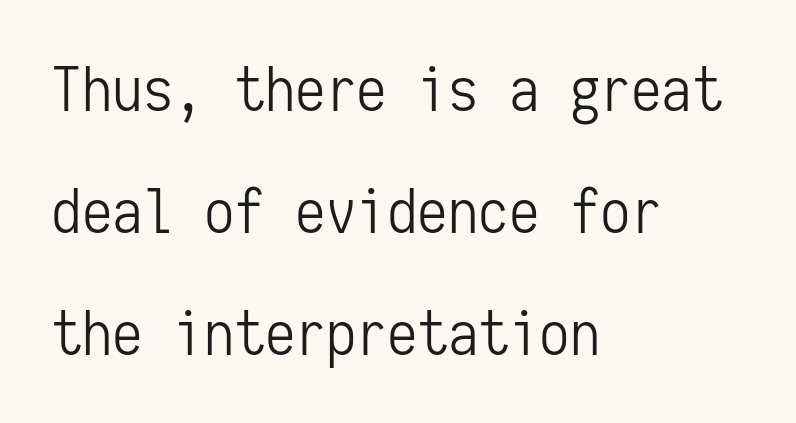
Q: Is the text bold? A: No.
Q: Is the text italic (slanted)? A: No, it is upright.
Q: Is the typeface a serif or a sans-serif typeface? A: Sans-serif.
Q: Is the text underlined? A: No.
Q: How is the paragraph aligned? A: Left-aligned.
Q: Is the spacing between letters normal or unusually wide? A: Normal.
Q: Is the spacing between lines tight, normal or loose? A: Loose.
Q: Width (condensed, normal, or wide)? A: Condensed.
Q: Stroke contrast? A: Low.
Q: x-height? A: Medium.
Q: Monospaced? A: Yes.
